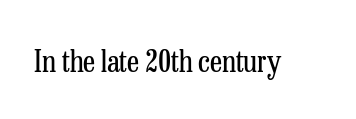
Heft: none added — not bold. No italicization has been applied; the sample stays upright. What kind of face is this? One with serifs. Nothing unusual about the tracking: characters are spaced as the font intends.
